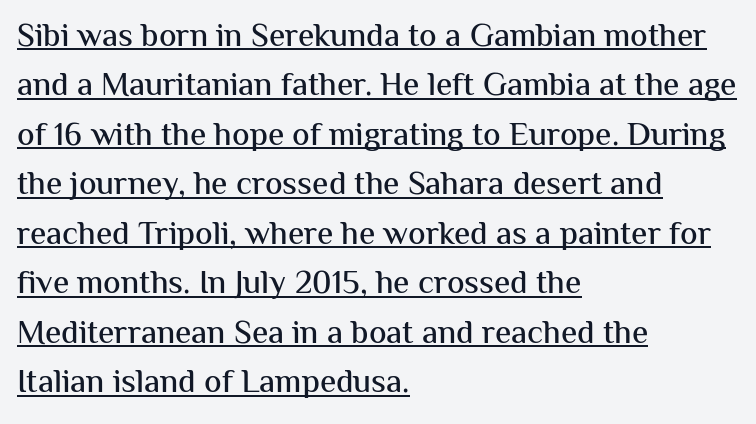
The image shows 33 px sans-serif type, upright; set left-aligned, normal line spacing (1.5x), normal letter spacing, underlined; medium stroke contrast and a medium x-height.
